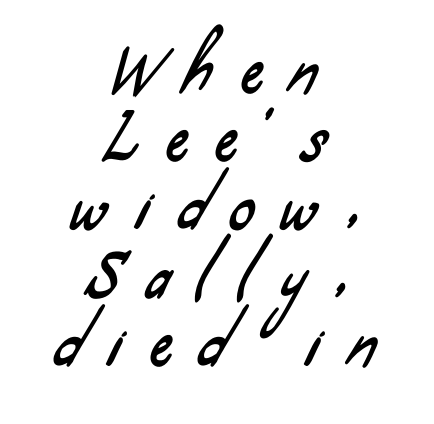
The image shows 62 px condensed sans-serif type; set centered, tight line spacing (1.1x), unusually wide letter spacing (+0.45 em), not underlined; low stroke contrast and a small x-height.
